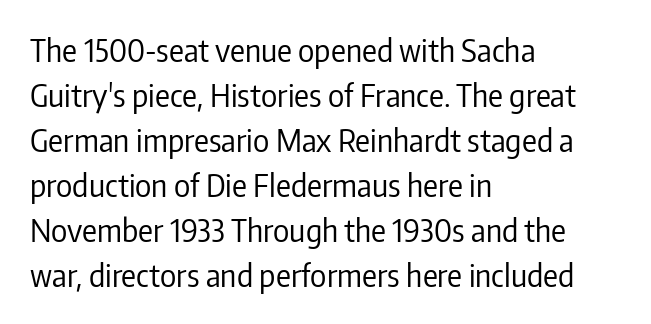
Weight: regular or lighter. Here the designer chose a conventional face with non-uniform glyph widths. The letters carry no serifs — their stems end cleanly without finishing strokes. There is no visible air inserted between adjacent glyphs.
